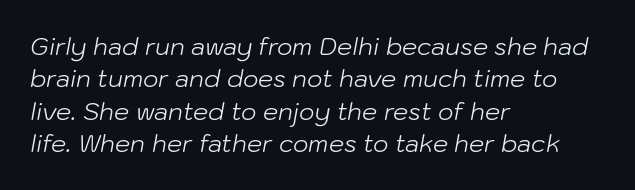
The image shows 24 px text type, italic (leaning right); set left-aligned, normal line spacing (1.35x), normal letter spacing, not underlined.
